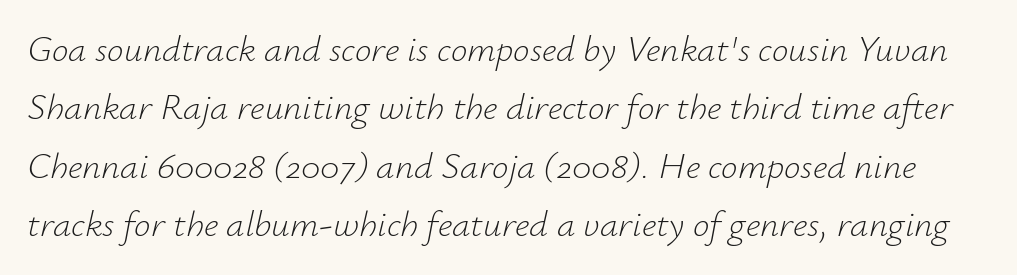
{"italic": "yes", "lean": "right", "slant_degrees": 12, "bold": "no", "weight": "light", "width": "normal", "stroke_contrast": "low", "x_height": "small", "monospaced": "no", "underline": "no", "line_spacing": "normal", "line_spacing_ratio": 1.58, "letter_spacing": "normal", "letter_spacing_em": 0.0, "glyph_px": 37}
